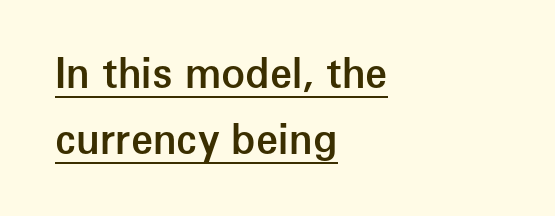
Each glyph is drawn with semibold strokes, heavier than normal yet not fully bold. The compositor pushed each line to the left boundary. Look at the tracking — it's just the regular setting, nothing added. Each line of the rendering has a horizontal stroke beneath the glyphs. The axis of the letterforms is exactly vertical. Is this a fixed-width face? No — the glyphs have proportional, varying widths.
